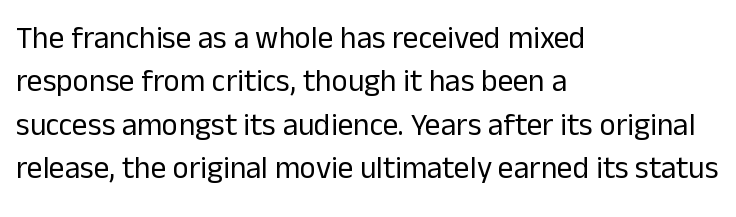
{"serif": "no", "italic": "no", "bold": "no", "weight": "regular", "width": "normal", "stroke_contrast": "low", "x_height": "medium", "monospaced": "no", "underline": "no", "align": "left", "line_spacing": "normal", "line_spacing_ratio": 1.4, "letter_spacing": "normal", "letter_spacing_em": 0.0, "glyph_px": 31}
